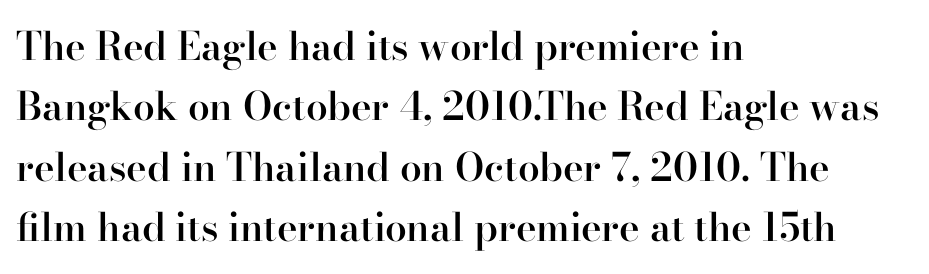
The image shows 39 px semibold serif type, upright; set left-aligned, normal line spacing (1.55x), normal letter spacing, not underlined; high stroke contrast and a small x-height.
